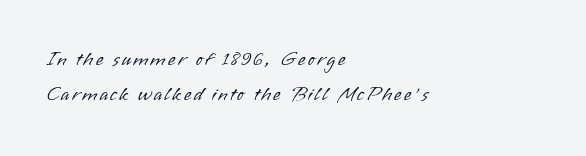
This rendering features lettering with no underline. The cut favours lightness, reaching ordinary text weight at its darkest. Line starts are locked; line ends wander.
